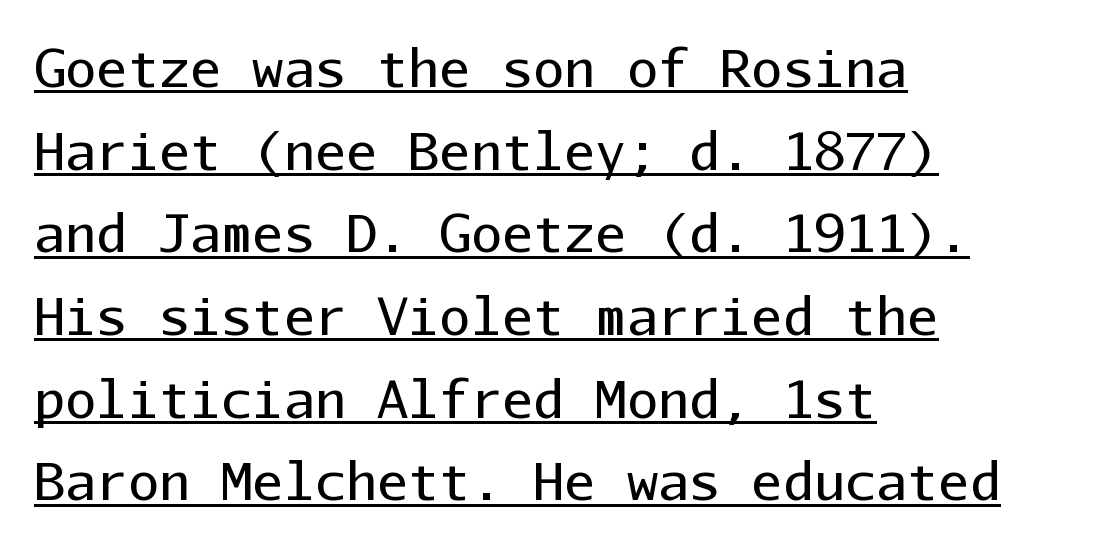
Q: Is the text bold? A: No.
Q: Is the text italic (slanted)? A: No, it is upright.
Q: Is the typeface a serif or a sans-serif typeface? A: Sans-serif.
Q: Is the text underlined? A: Yes.
Q: How is the paragraph aligned? A: Left-aligned.
Q: Is the spacing between letters normal or unusually wide? A: Normal.
Q: Is the spacing between lines tight, normal or loose? A: Normal.
Q: Width (condensed, normal, or wide)? A: Normal.
Q: Stroke contrast? A: Low.
Q: x-height? A: Medium.
Q: Monospaced? A: Yes.
